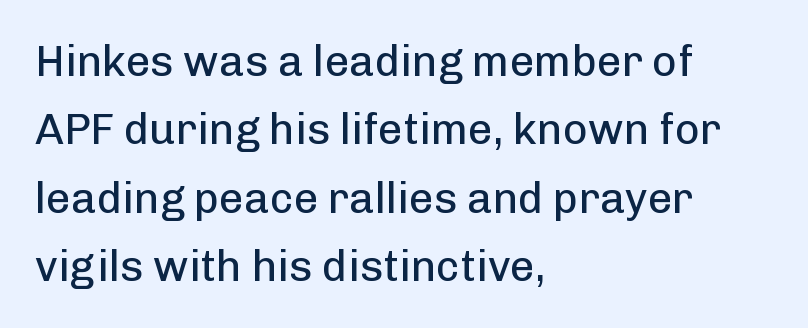
This rendering features lettering with no underline. In terms of leading, this rendering sits right in the middle. Tall strokes in this sample are plumb rather than angled. Is the block centered? No — it sits flush against the left margin.
